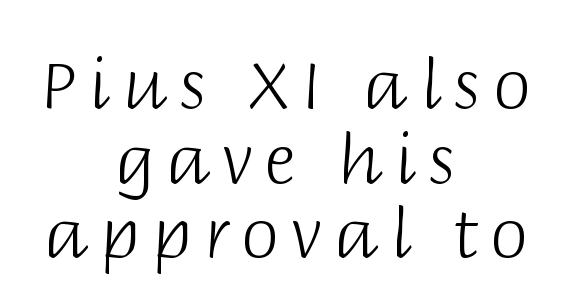
The axis of the letterforms is exactly vertical. Are there feet on the stems? There aren't — it's a sans. Where is the straight margin? There isn't one; the lines are centered. Compared with typical paragraphs, the rows here are closer together. Nothing heavy about these letters — not bold at all. Think of a printed novel: that variable character pitch is what you see here.
